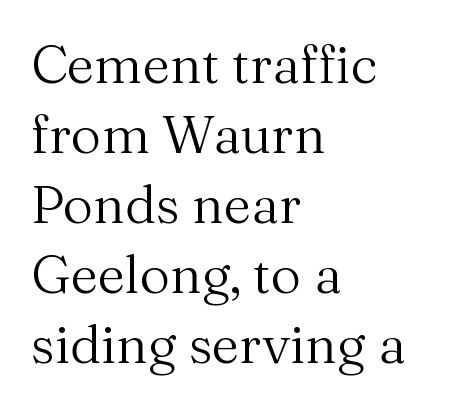
On a weight scale, this lands at 450 or below. This sample keeps an unexceptional amount of space between lines. When letters stand straight like this, we call the style roman or upright. Does extra space separate the letters? No, they use regular spacing. Here the designer chose a conventional face with non-uniform glyph widths. The glyphs are unaccompanied by any horizontal stroke below them.
